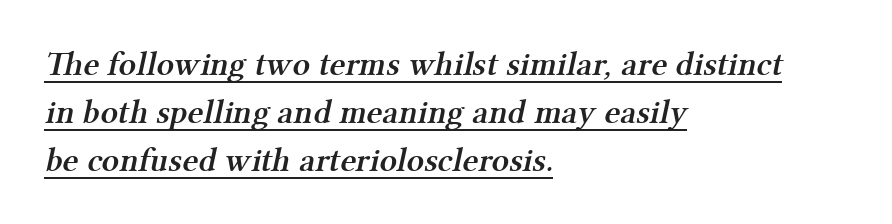
The image shows 34 px semibold serif type; set left-aligned, normal line spacing (1.41x), normal letter spacing, underlined; medium stroke contrast and a medium x-height.
